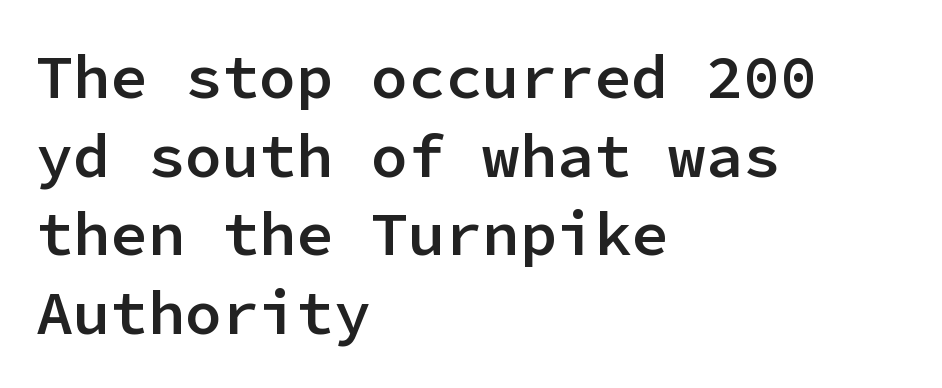
The gap between lines stays unmarked. The typography opts for an upright posture over an oblique one. Every character here occupies the same horizontal width, giving the sample a typewriter-like rhythm. The rendering uses a moderate line-height, typical for paragraphs. These words are printed semibold, heavier than regular yet not bold.
